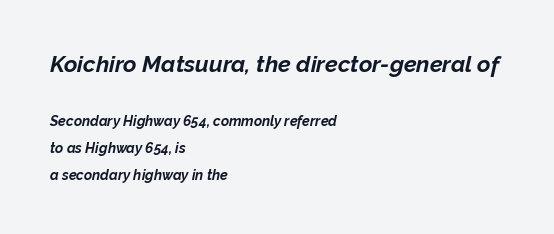
The face used here appears at its bigger size in the upper chunk. Reading down the block, your eye returns to a fixed left position each line. Typographic density is high because the face is bold. Glance below the letters and you will spot only blank space. In terms of leading, this rendering errs on the spacious side. This is oblique type, the kind used for emphasis or titles.
